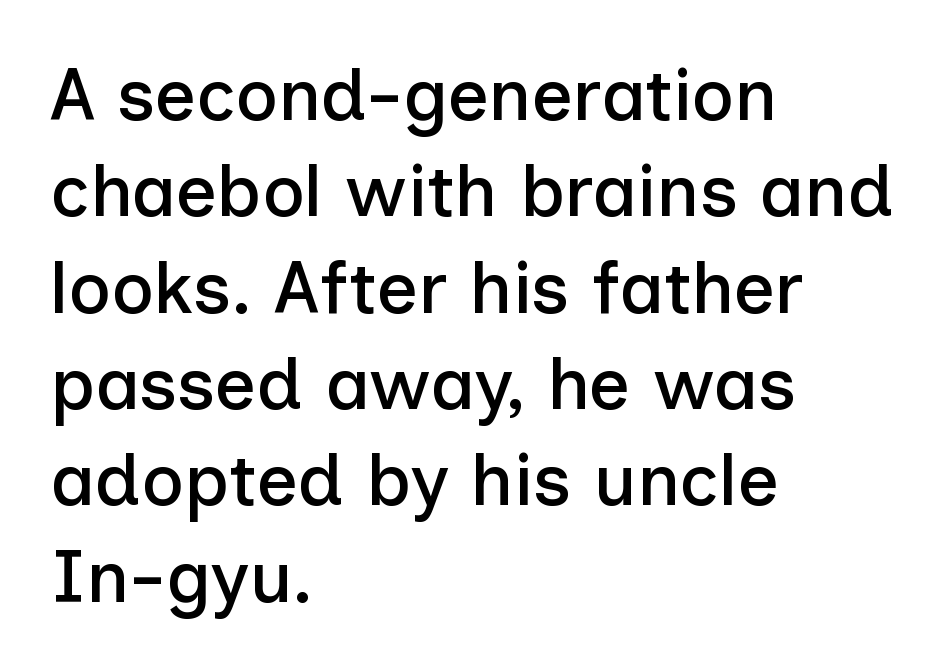
The image shows 73 px sans-serif type, upright; set left-aligned, normal line spacing (1.32x), normal letter spacing, not underlined; low stroke contrast and a medium x-height.
